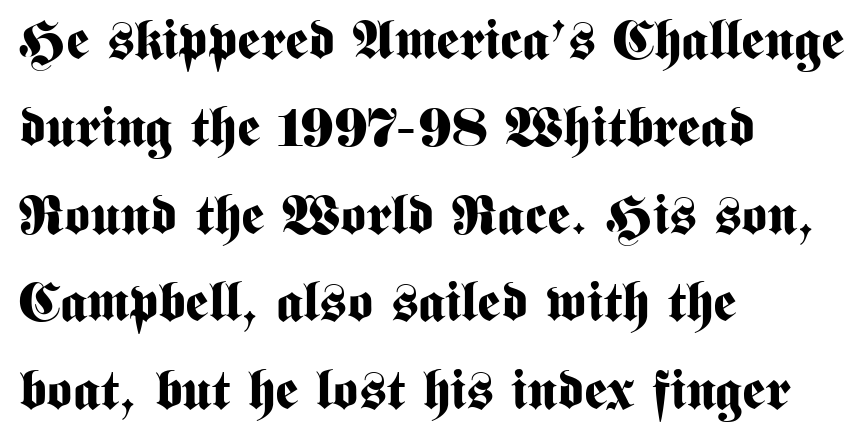
Q: Is the text bold? A: Yes.
Q: Is the text italic (slanted)? A: No, it is upright.
Q: Is the typeface a serif or a sans-serif typeface? A: Sans-serif.
Q: Is the text underlined? A: No.
Q: How is the paragraph aligned? A: Left-aligned.
Q: Is the spacing between letters normal or unusually wide? A: Normal.
Q: Is the spacing between lines tight, normal or loose? A: Normal.
Q: Width (condensed, normal, or wide)? A: Condensed.
Q: Stroke contrast? A: Medium.
Q: x-height? A: Medium.
Q: Monospaced? A: No.
